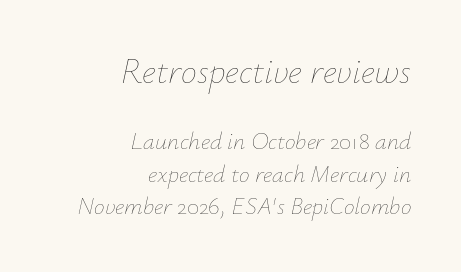
You could not count columns in this text — the font is proportionally spaced. The composition opens big and finishes small. There's an unmistakable incline to the writing here. Decoration check: the copy has no underline. This sample uses plain, unmodified letter spacing.
